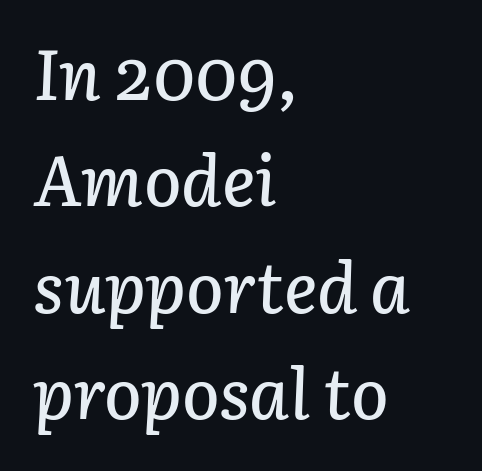
The image shows 70 px text type, italic (leaning right); set left-aligned, normal line spacing (1.52x), normal letter spacing, not underlined; low stroke contrast and a medium x-height.
